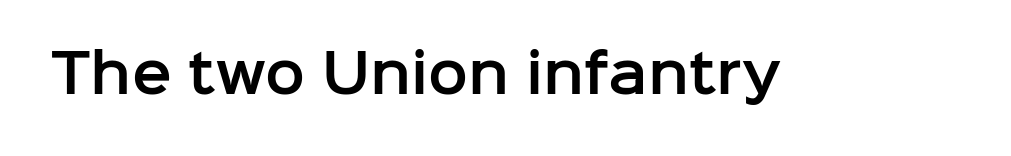
{"serif": "no", "italic": "no", "width": "normal", "stroke_contrast": "low", "x_height": "medium", "monospaced": "no", "underline": "no", "letter_spacing": "normal", "letter_spacing_em": 0.0, "glyph_px": 53}
